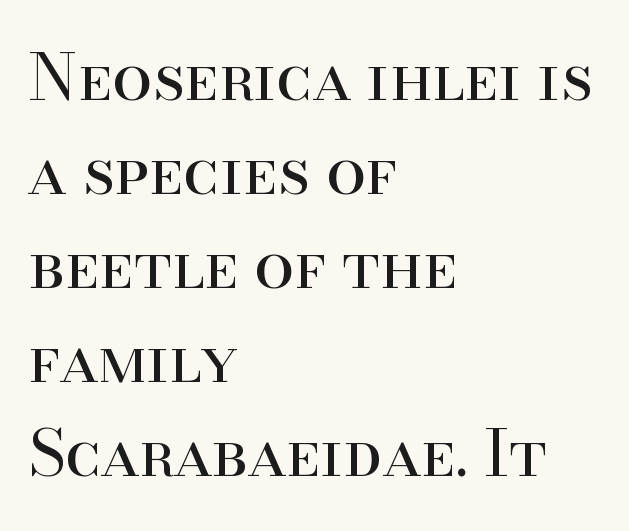
{"serif": "yes", "italic": "no", "bold": "no", "weight": "regular", "width": "normal", "stroke_contrast": "high", "x_height": "small", "monospaced": "no", "underline": "no", "align": "left", "line_spacing": "normal", "line_spacing_ratio": 1.47, "letter_spacing": "normal", "letter_spacing_em": 0.0, "glyph_px": 64}
